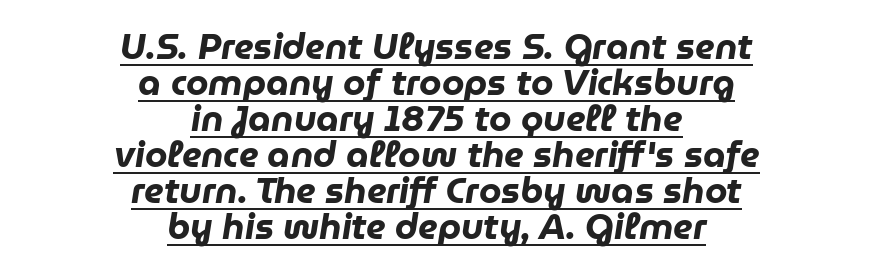
Q: Is the text bold? A: Yes.
Q: Is the text italic (slanted)? A: Yes, it leans right by about 9 degrees.
Q: Is the text underlined? A: Yes.
Q: How is the paragraph aligned? A: Centered.
Q: Is the spacing between letters normal or unusually wide? A: Normal.
Q: Is the spacing between lines tight, normal or loose? A: Tight.
Q: Width (condensed, normal, or wide)? A: Normal.
Q: Stroke contrast? A: Low.
Q: x-height? A: Medium.
Q: Monospaced? A: No.
